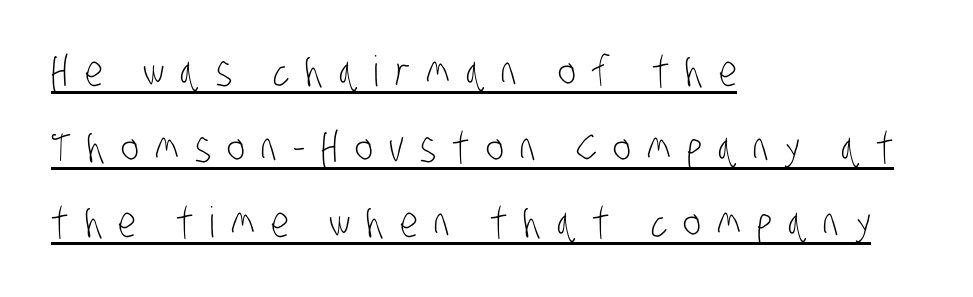
{"serif": "no", "bold": "no", "weight": "light", "width": "condensed", "stroke_contrast": "low", "x_height": "large", "monospaced": "no", "underline": "yes", "align": "left", "line_spacing_ratio": 1.8, "letter_spacing": "wide", "letter_spacing_em": 0.38, "glyph_px": 42}
